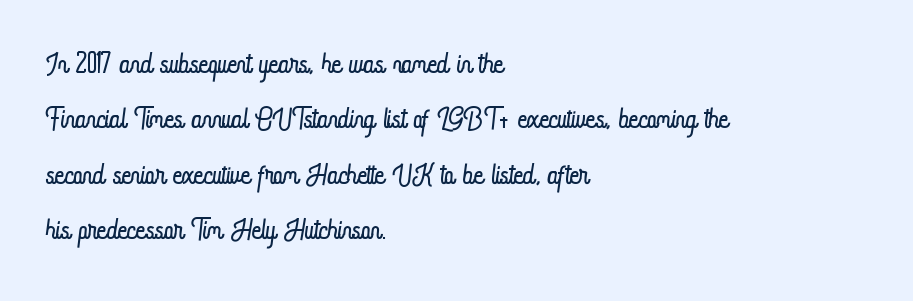
{"bold": "no", "weight": "light", "width": "condensed", "stroke_contrast": "low", "x_height": "small", "monospaced": "no", "underline": "no", "align": "left", "line_spacing": "normal", "line_spacing_ratio": 1.35, "letter_spacing": "normal", "letter_spacing_em": 0.0, "glyph_px": 41}
